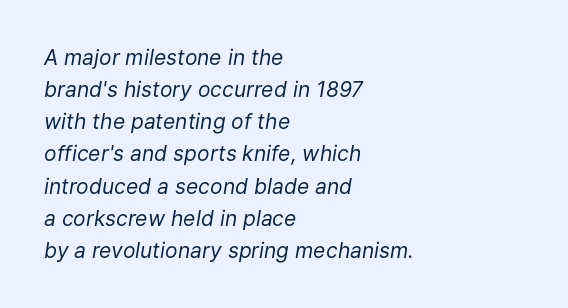
What's the leading like? Ordinary, nothing unusual. The strip under each line holds only bare page. Students, note that the glyphs here touch the page at normal intervals. This is not heavy type; no bold has been used.
